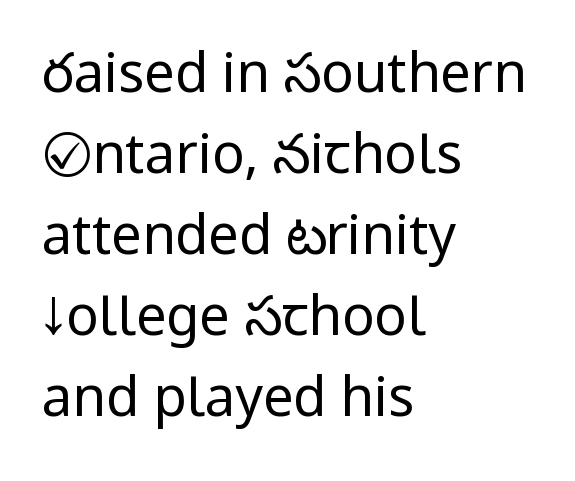
{"serif": "no", "italic": "no", "bold": "no", "weight": "regular", "width": "condensed", "stroke_contrast": "low", "underline": "no", "align": "left", "line_spacing": "normal", "line_spacing_ratio": 1.5, "letter_spacing": "normal", "letter_spacing_em": 0.0, "glyph_px": 54}
